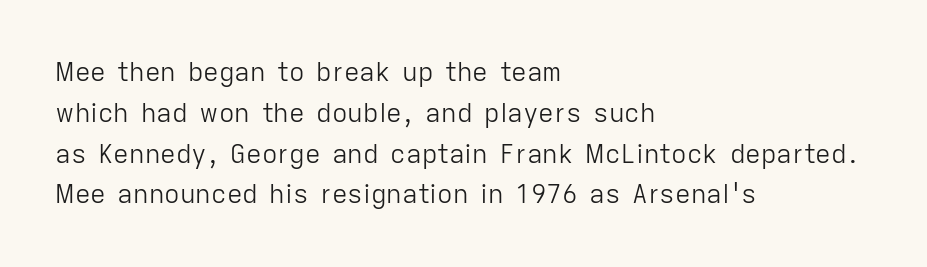
The image shows 26 px text type, upright; set left-aligned, normal line spacing (1.57x), normal letter spacing, not underlined.
